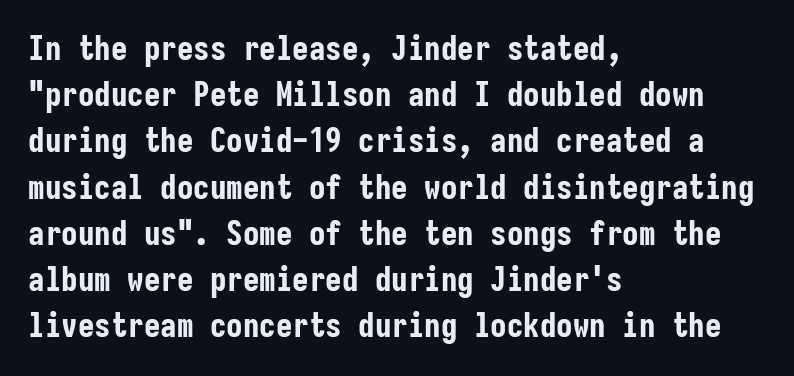
The image shows 33 px bold, condensed sans-serif type, upright, monospaced; set left-aligned, normal line spacing (1.4x), normal letter spacing, not underlined; low stroke contrast and a medium x-height.
